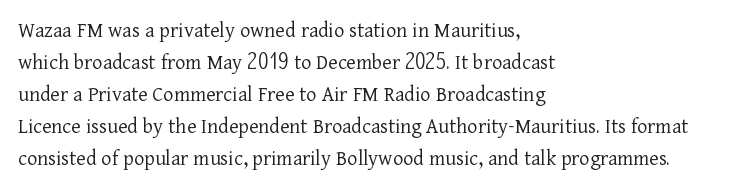
Q: Is the text bold? A: No.
Q: Is the text italic (slanted)? A: No, it is upright.
Q: Is the text underlined? A: No.
Q: How is the paragraph aligned? A: Left-aligned.
Q: Is the spacing between letters normal or unusually wide? A: Normal.
Q: Is the spacing between lines tight, normal or loose? A: Normal.
